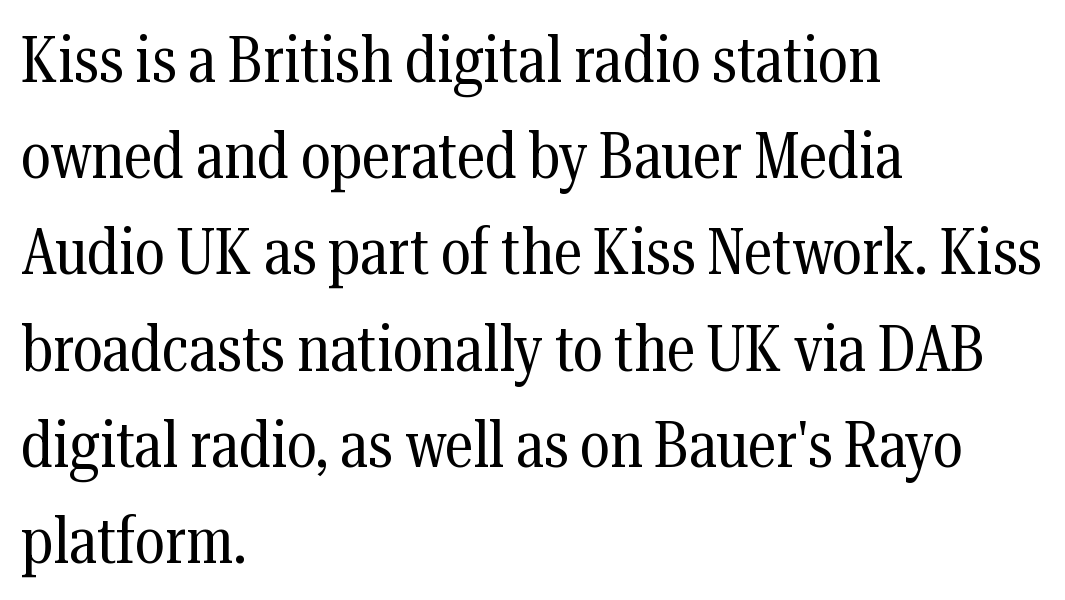
{"serif": "yes", "italic": "no", "bold": "no", "weight": "regular", "width": "condensed", "stroke_contrast": "medium", "x_height": "medium", "monospaced": "no", "underline": "no", "align": "left", "line_spacing": "normal", "line_spacing_ratio": 1.48, "letter_spacing": "normal", "letter_spacing_em": 0.0, "glyph_px": 65}
